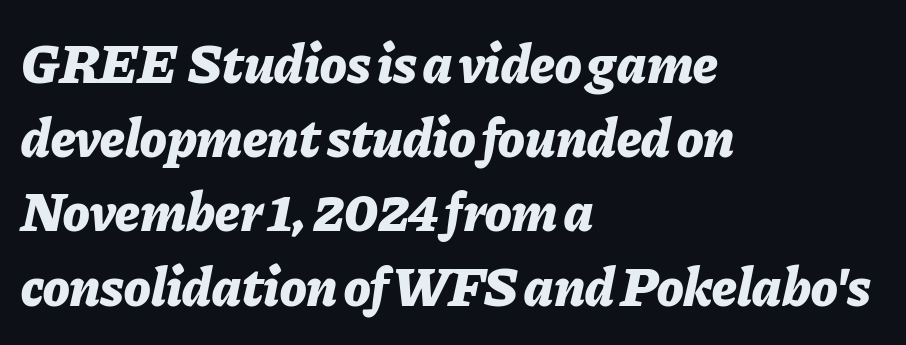
The image shows 55 px bold type, italic (leaning right); set left-aligned, normal line spacing (1.35x), normal letter spacing, not underlined; low stroke contrast and a medium x-height.
